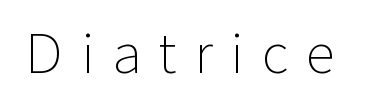
The image shows 54 px light sans-serif type, upright; set unusually wide letter spacing (+0.33 em), not underlined; low stroke contrast and a medium x-height.
